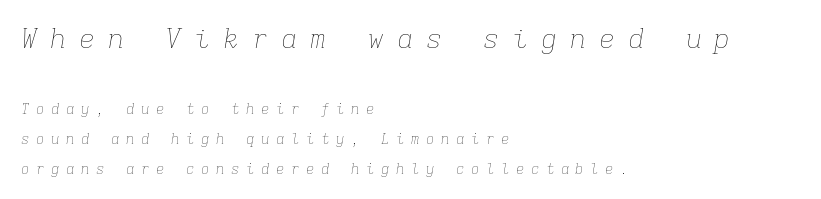
The image shows 27 px text type, italic (leaning right); set left-aligned, loose line spacing (2.13x), unusually wide letter spacing (+0.47 em), not underlined; the first (top) block is 1.93x larger.
